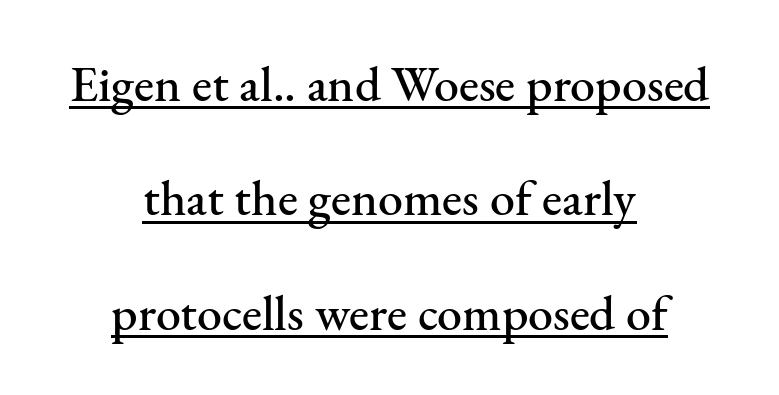
The image shows 50 px serif type, upright; set centered, loose line spacing (2.29x), normal letter spacing, underlined; medium stroke contrast and a small x-height.
